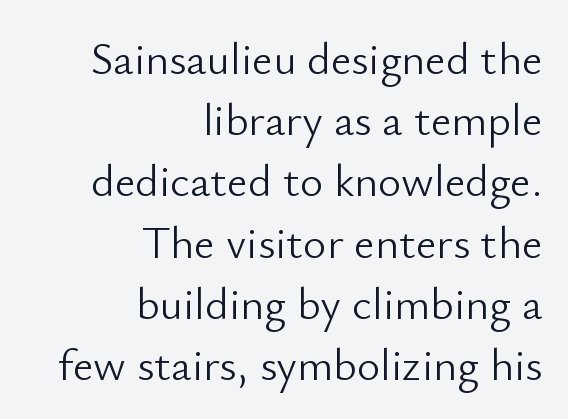
The image shows 45 px light sans-serif type, upright; set right-aligned, normal line spacing (1.36x), normal letter spacing, not underlined; low stroke contrast and a small x-height.
